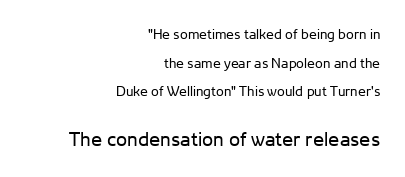
{"italic": "no", "bold": "no", "underline": "no", "align": "right", "line_spacing": "loose", "line_spacing_ratio": 2.05, "letter_spacing": "normal", "letter_spacing_em": 0.0, "larger_block": "second", "size_ratio": 1.43, "glyph_px": 20}
